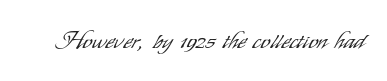
{"bold": "no", "underline": "no", "letter_spacing": "normal", "letter_spacing_em": 0.0, "glyph_px": 24}
